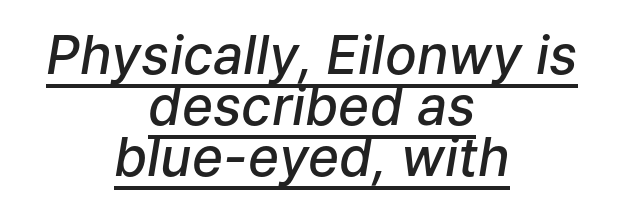
{"italic": "yes", "lean": "right", "slant_degrees": 9, "bold": "semi", "weight": "semibold", "width": "normal", "stroke_contrast": "low", "x_height": "medium", "monospaced": "no", "underline": "yes", "align": "center", "line_spacing": "tight", "line_spacing_ratio": 0.96, "letter_spacing": "normal", "letter_spacing_em": 0.0, "glyph_px": 53}
